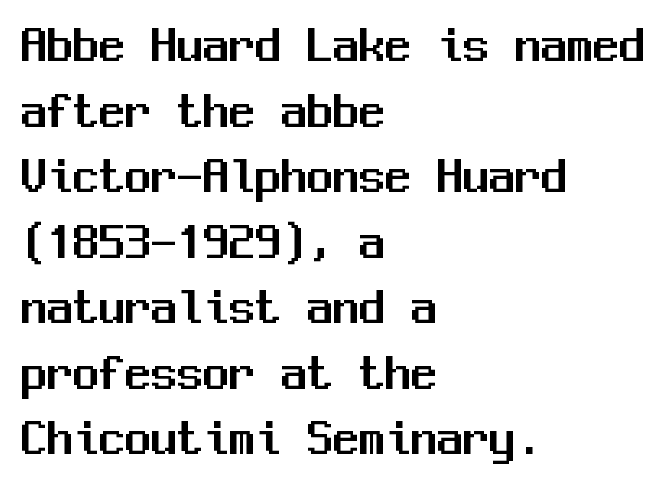
{"serif": "no", "italic": "no", "width": "normal", "stroke_contrast": "medium", "x_height": "medium", "monospaced": "yes", "underline": "no", "align": "left", "line_spacing": "normal", "line_spacing_ratio": 1.26, "letter_spacing": "normal", "letter_spacing_em": 0.0, "glyph_px": 52}
